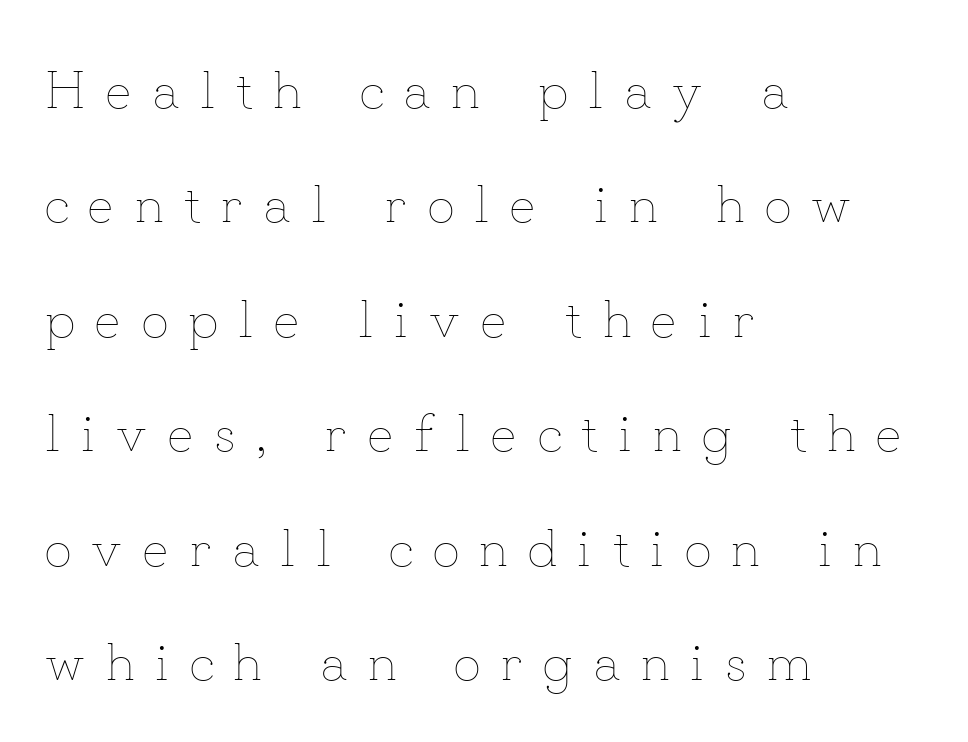
{"italic": "no", "bold": "no", "weight": "thin", "width": "normal", "stroke_contrast": "low", "x_height": "small", "monospaced": "no", "underline": "no", "align": "left", "line_spacing": "loose", "line_spacing_ratio": 2.12, "letter_spacing": "wide", "letter_spacing_em": 0.38, "glyph_px": 54}
